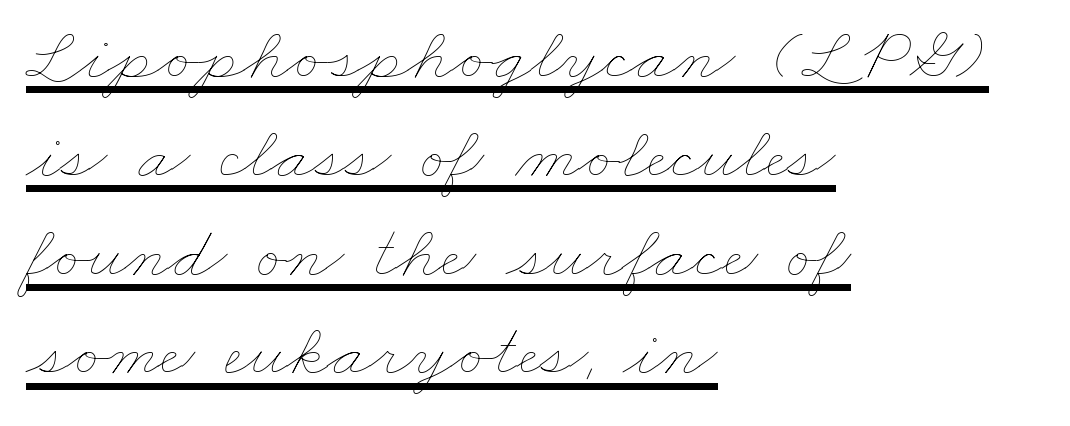
Standard letterfit; no display-style spreading of the glyphs. Beneath each row of characters lies a ruled line. The strokes are not fattened; the text isn't bold. This sample keeps an unexceptional amount of space between lines. Think of a printed novel: that variable character pitch is what you see here.
